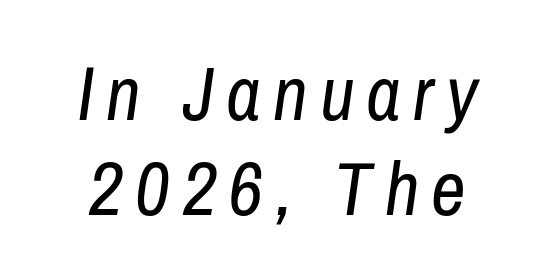
Q: Is the text bold? A: No.
Q: Is the text italic (slanted)? A: Yes, it leans right by about 8 degrees.
Q: Is the text underlined? A: No.
Q: How is the paragraph aligned? A: Centered.
Q: Is the spacing between lines tight, normal or loose? A: Normal.
Q: Width (condensed, normal, or wide)? A: Condensed.
Q: Stroke contrast? A: Low.
Q: x-height? A: Medium.
Q: Monospaced? A: No.
